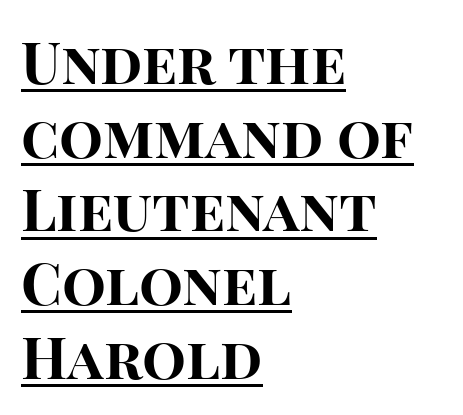
The image shows 58 px bold sans-serif type, upright; set left-aligned, normal line spacing (1.27x), normal letter spacing, underlined; high stroke contrast and a large x-height.
